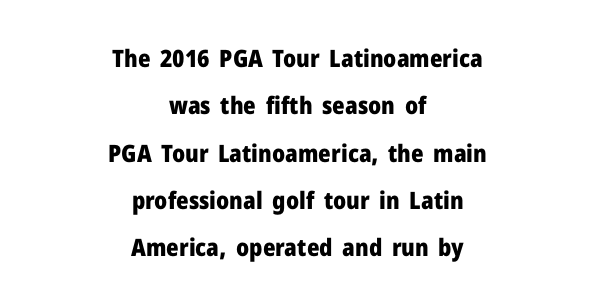
Q: Is the text bold? A: Yes.
Q: Is the text italic (slanted)? A: No, it is upright.
Q: Is the text underlined? A: No.
Q: How is the paragraph aligned? A: Centered.
Q: Is the spacing between letters normal or unusually wide? A: Normal.
Q: Is the spacing between lines tight, normal or loose? A: Loose.
